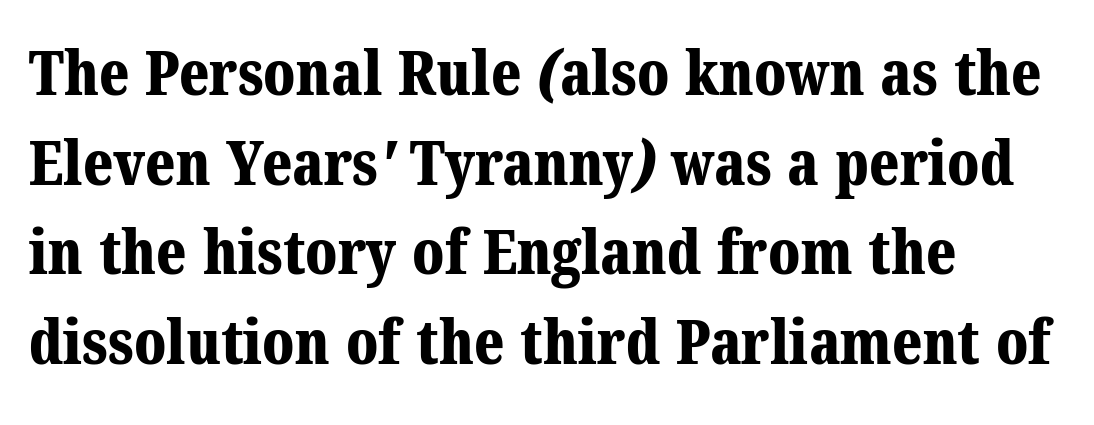
You could not count columns in this text — the font is proportionally spaced. Whoever set this chose a conventional vertical rhythm. The passage shown has conventional tracking throughout. Small tapered or slab feet sit at the stroke ends, so this counts as serif. Compared with a centered layout, this one pins lines to the left instead. The area under the type is left untouched.
